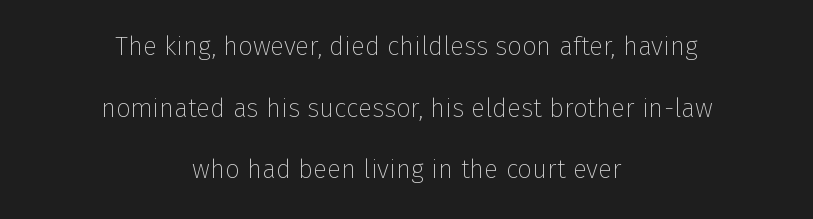
Loosely led — the rows are spread out. Stroke mass is kept to a normal reading level or below. A roman cut, with each character standing at attention. Spacing between characters is what you'd get straight out of the box. Compared with a flush-left layout, this one balances lines on the center instead.
